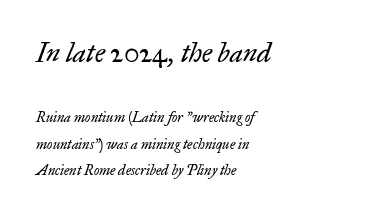
Q: Is the text bold? A: No.
Q: Is the text italic (slanted)? A: Yes, it leans right by about 17 degrees.
Q: Is the text underlined? A: No.
Q: How is the paragraph aligned? A: Left-aligned.
Q: Is the spacing between letters normal or unusually wide? A: Normal.
Q: Which block of text is set in a larger size, the first (top) or the second (bottom)? A: The first (top) one.
